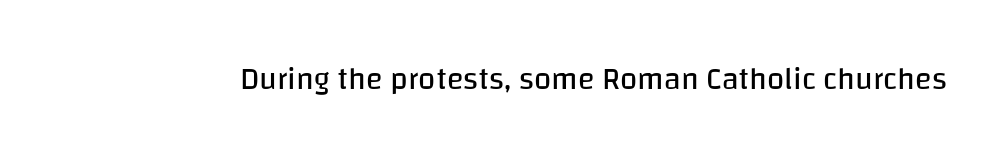
I'd call this a sans setting — the letters go barefoot. How are the letters spaced? Ordinarily, with no added tracking. The typography opts for an upright posture over an oblique one. Any mark beneath the type? The region is blank. The rendering uses natural spacing where letterforms have individual widths. Heaviness? Minimal to ordinary, like unemphasized prose.
